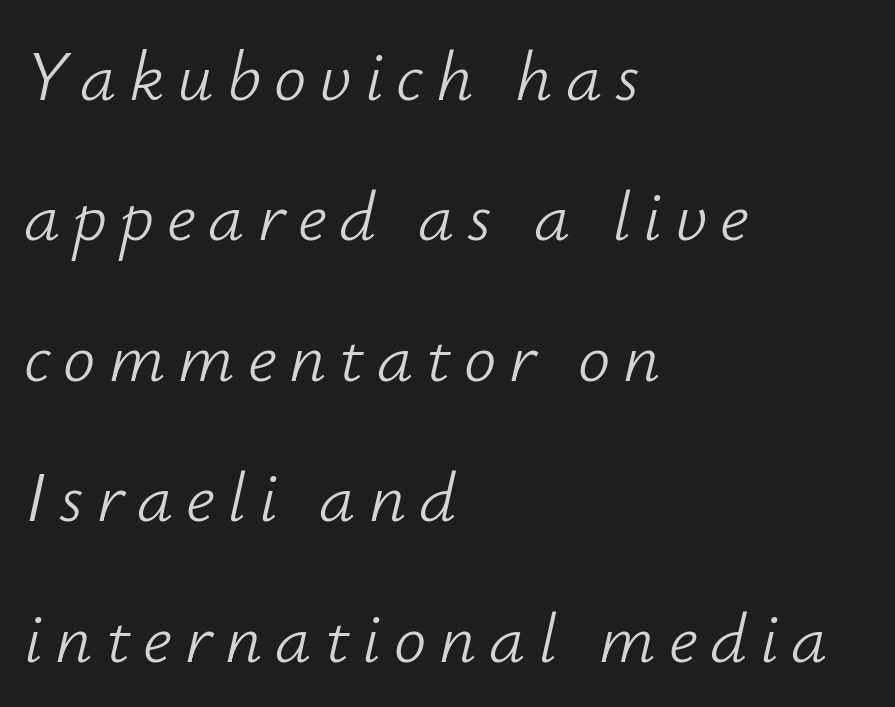
{"italic": "yes", "lean": "right", "slant_degrees": 12, "bold": "no", "weight": "light", "width": "normal", "stroke_contrast": "low", "x_height": "small", "monospaced": "no", "underline": "no", "align": "left", "line_spacing": "loose", "line_spacing_ratio": 1.95, "glyph_px": 72}
